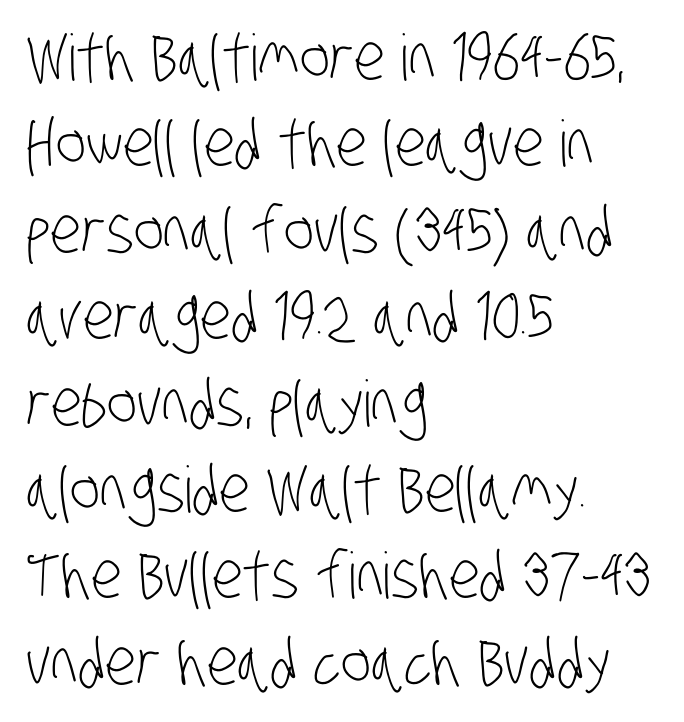
{"serif": "no", "bold": "no", "weight": "light", "width": "condensed", "stroke_contrast": "low", "x_height": "large", "monospaced": "no", "underline": "no", "align": "left", "line_spacing": "normal", "line_spacing_ratio": 1.35, "letter_spacing": "normal", "letter_spacing_em": 0.0, "glyph_px": 64}
